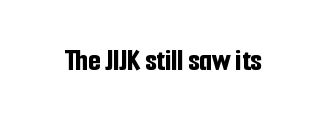
{"serif": "no", "italic": "no", "bold": "yes", "weight": "bold", "width": "condensed", "stroke_contrast": "low", "x_height": "medium", "monospaced": "no", "underline": "no", "letter_spacing": "normal", "letter_spacing_em": 0.0, "glyph_px": 32}
